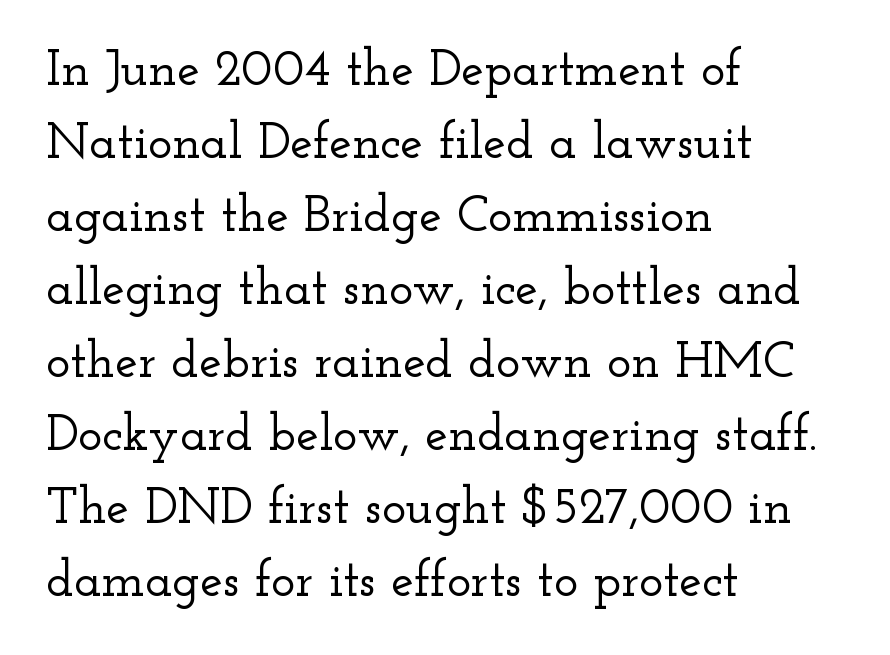
Q: Is the text italic (slanted)? A: No, it is upright.
Q: Is the typeface a serif or a sans-serif typeface? A: Serif.
Q: Is the text underlined? A: No.
Q: How is the paragraph aligned? A: Left-aligned.
Q: Is the spacing between letters normal or unusually wide? A: Normal.
Q: Is the spacing between lines tight, normal or loose? A: Normal.
Q: Width (condensed, normal, or wide)? A: Wide.
Q: Stroke contrast? A: Low.
Q: x-height? A: Small.
Q: Monospaced? A: No.
